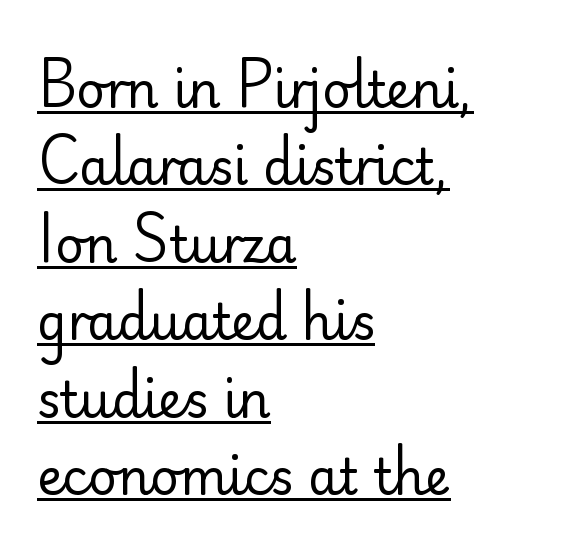
Is this a fixed-width face? No — the glyphs have proportional, varying widths. Stems and bowls with no extra thickness — not bold. Emphasis is given by a line drawn under the lettering. Unlike italic type, these characters show no tilt at all. These lines are set flush left with a ragged right edge. Standard letterfit; no display-style spreading of the glyphs.
